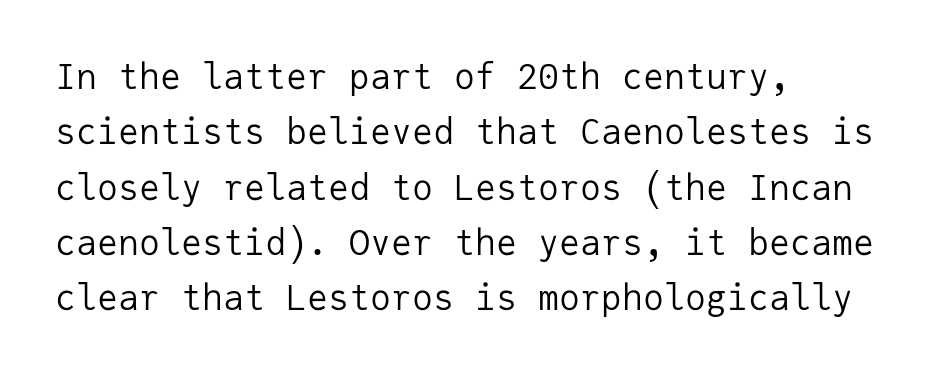
Q: Is the text bold? A: No.
Q: Is the text italic (slanted)? A: No, it is upright.
Q: Is the typeface a serif or a sans-serif typeface? A: Sans-serif.
Q: Is the text underlined? A: No.
Q: How is the paragraph aligned? A: Left-aligned.
Q: Is the spacing between letters normal or unusually wide? A: Normal.
Q: Is the spacing between lines tight, normal or loose? A: Normal.
Q: Width (condensed, normal, or wide)? A: Normal.
Q: Stroke contrast? A: Low.
Q: x-height? A: Medium.
Q: Monospaced? A: Yes.
